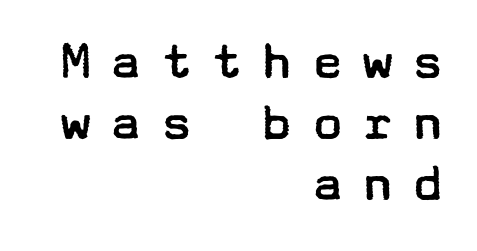
Q: Is the text bold? A: No.
Q: Is the text italic (slanted)? A: No, it is upright.
Q: Is the typeface a serif or a sans-serif typeface? A: Sans-serif.
Q: Is the text underlined? A: No.
Q: How is the paragraph aligned? A: Right-aligned.
Q: Is the spacing between letters normal or unusually wide? A: Unusually wide.
Q: Is the spacing between lines tight, normal or loose? A: Tight.
Q: Width (condensed, normal, or wide)? A: Wide.
Q: Stroke contrast? A: Low.
Q: x-height? A: Medium.
